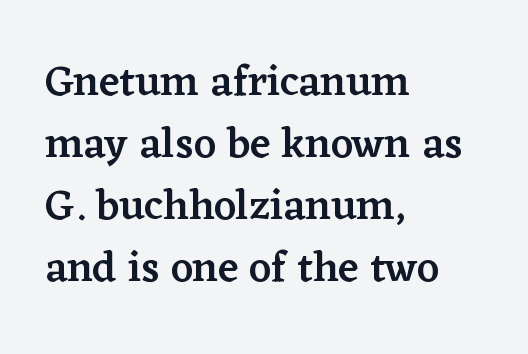
The image shows 43 px semibold serif type, upright; set left-aligned, normal line spacing (1.44x), normal letter spacing, not underlined; low stroke contrast and a medium x-height.
